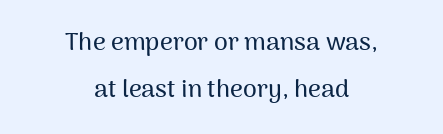
Q: Is the text italic (slanted)? A: No, it is upright.
Q: Is the text underlined? A: No.
Q: How is the paragraph aligned? A: Centered.
Q: Is the spacing between letters normal or unusually wide? A: Normal.
